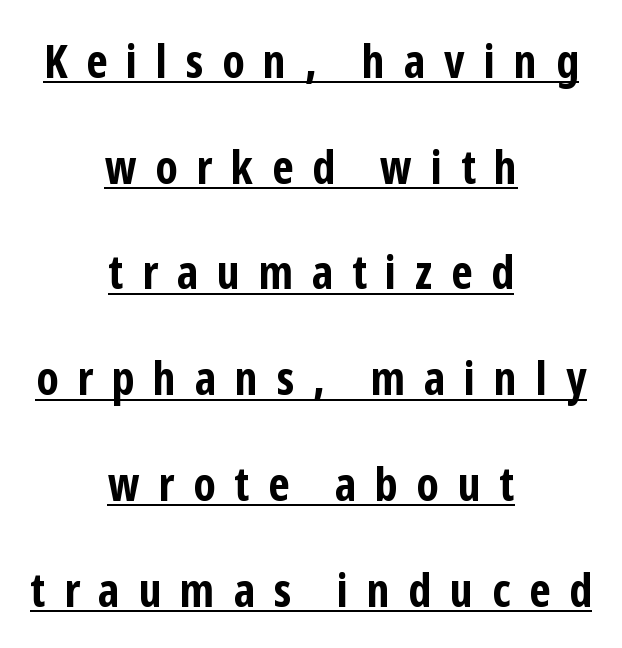
{"serif": "no", "italic": "no", "bold": "yes", "weight": "bold", "width": "condensed", "stroke_contrast": "low", "x_height": "medium", "monospaced": "no", "underline": "yes", "align": "center", "line_spacing": "loose", "line_spacing_ratio": 2.25, "letter_spacing": "wide", "letter_spacing_em": 0.4, "glyph_px": 47}
